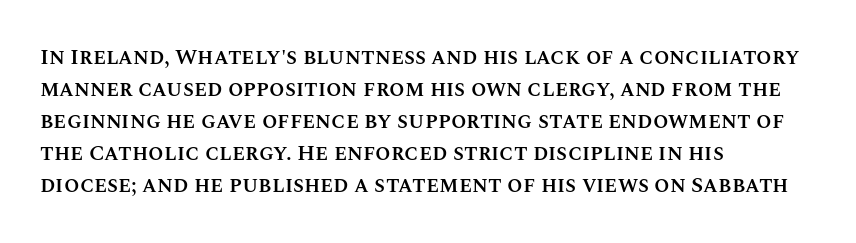
Q: Is the text bold? A: Semi-bold.
Q: Is the text italic (slanted)? A: No, it is upright.
Q: Is the text underlined? A: No.
Q: How is the paragraph aligned? A: Left-aligned.
Q: Is the spacing between letters normal or unusually wide? A: Normal.
Q: Is the spacing between lines tight, normal or loose? A: Normal.
